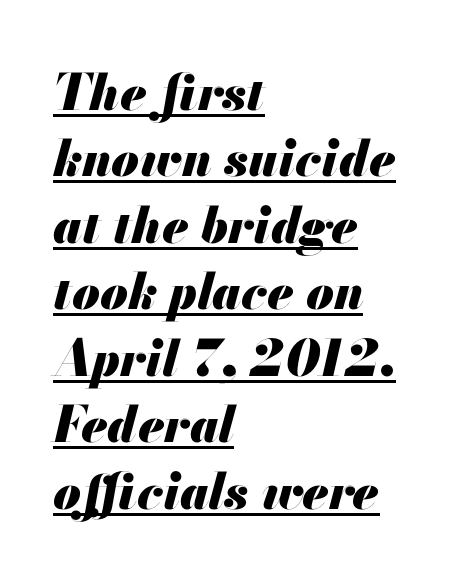
The image shows 50 px heavy type, italic (leaning right); set left-aligned, normal line spacing (1.33x), normal letter spacing, underlined; medium stroke contrast and a small x-height.
